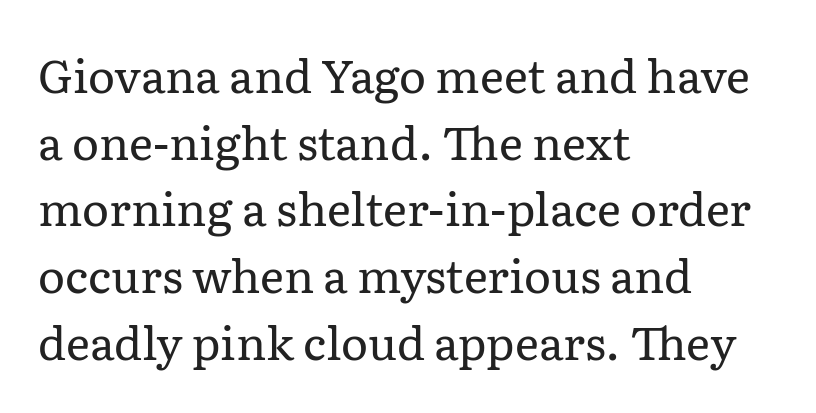
Q: Is the text bold? A: No.
Q: Is the text italic (slanted)? A: No, it is upright.
Q: Is the typeface a serif or a sans-serif typeface? A: Serif.
Q: Is the text underlined? A: No.
Q: How is the paragraph aligned? A: Left-aligned.
Q: Is the spacing between letters normal or unusually wide? A: Normal.
Q: Is the spacing between lines tight, normal or loose? A: Normal.
Q: Width (condensed, normal, or wide)? A: Normal.
Q: Stroke contrast? A: Low.
Q: x-height? A: Medium.
Q: Monospaced? A: No.
